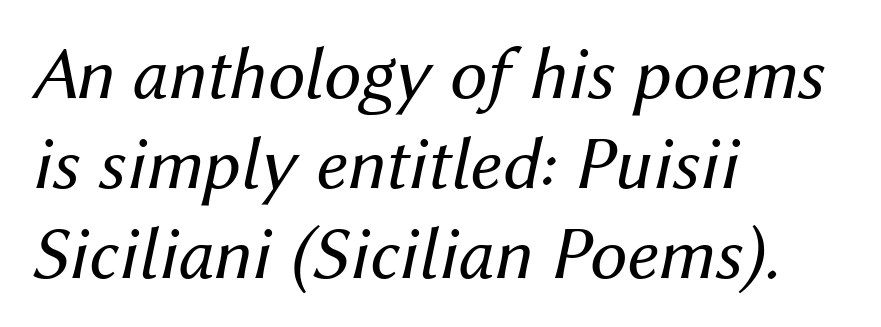
{"italic": "yes", "lean": "right", "slant_degrees": 12, "bold": "no", "weight": "regular", "width": "normal", "stroke_contrast": "medium", "x_height": "medium", "monospaced": "no", "underline": "no", "align": "left", "line_spacing_ratio": 1.2, "letter_spacing": "normal", "letter_spacing_em": 0.0, "glyph_px": 75}
